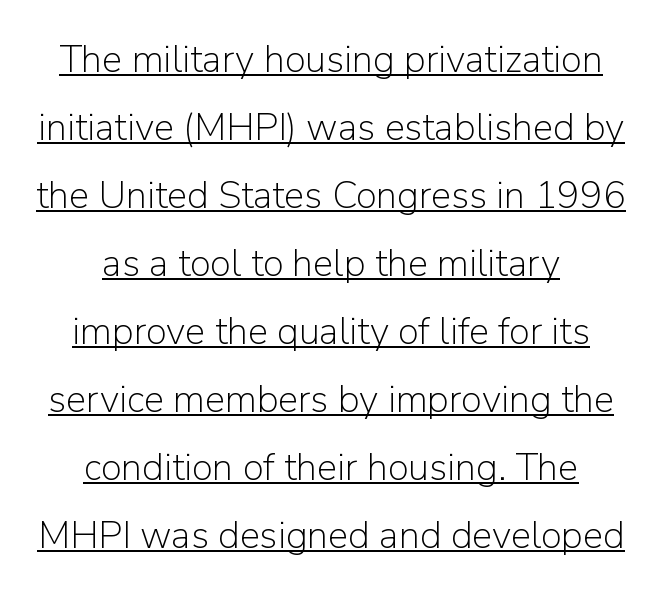
Q: Is the text bold? A: No.
Q: Is the text italic (slanted)? A: No, it is upright.
Q: Is the typeface a serif or a sans-serif typeface? A: Sans-serif.
Q: Is the text underlined? A: Yes.
Q: How is the paragraph aligned? A: Centered.
Q: Is the spacing between letters normal or unusually wide? A: Normal.
Q: Width (condensed, normal, or wide)? A: Normal.
Q: Stroke contrast? A: Low.
Q: x-height? A: Medium.
Q: Monospaced? A: No.
